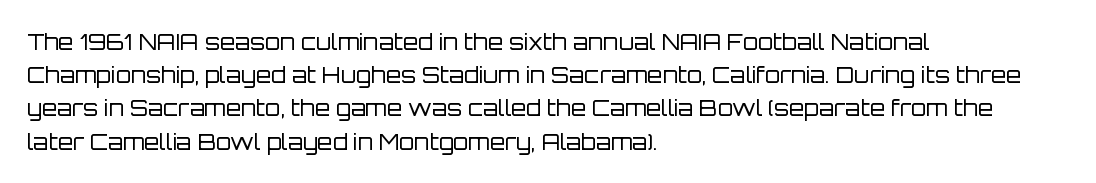
Tall strokes in this sample are plumb rather than angled. Weight: regular or lighter. Tracking value appears to be zero — textbook default spacing. The passage shown stacks its lines at a standard gap. The lines in this sample share a left origin and differ only in where they stop. Anything drawn beneath the words? Only blank space.
